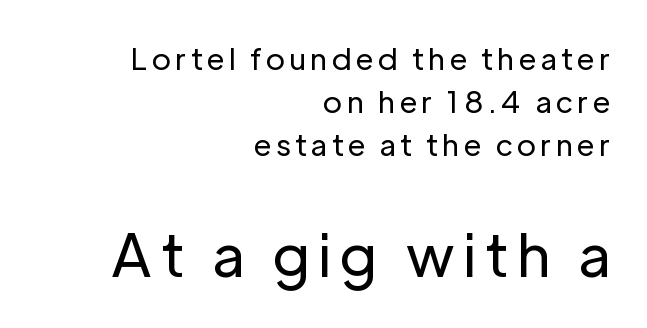
{"serif": "no", "italic": "no", "bold": "no", "weight": "regular", "width": "normal", "stroke_contrast": "low", "x_height": "medium", "monospaced": "no", "underline": "no", "align": "right", "line_spacing": "normal", "line_spacing_ratio": 1.43, "larger_block": "second", "size_ratio": 1.97, "glyph_px": 59}
